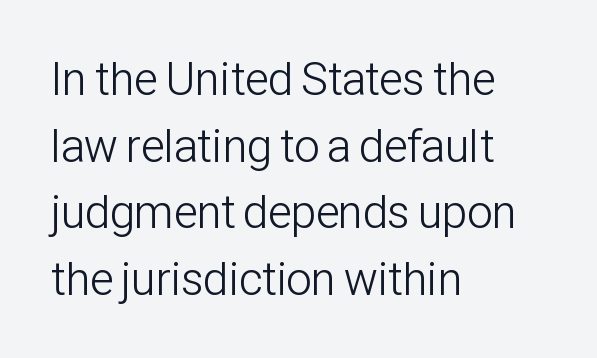
{"serif": "no", "italic": "no", "bold": "no", "weight": "light", "width": "condensed", "stroke_contrast": "low", "x_height": "medium", "monospaced": "no", "underline": "no", "align": "left", "line_spacing": "normal", "line_spacing_ratio": 1.45, "letter_spacing": "normal", "letter_spacing_em": 0.0, "glyph_px": 46}
